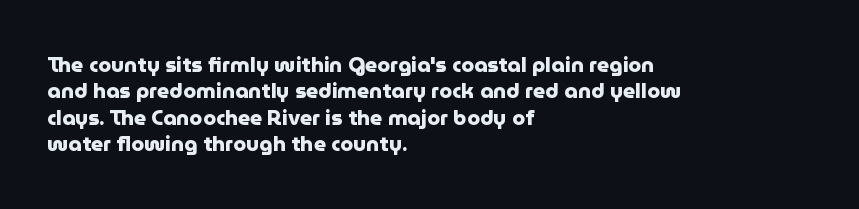
Q: Is the text bold? A: Yes.
Q: Is the text italic (slanted)? A: No, it is upright.
Q: Is the text underlined? A: No.
Q: How is the paragraph aligned? A: Left-aligned.
Q: Is the spacing between letters normal or unusually wide? A: Normal.
Q: Is the spacing between lines tight, normal or loose? A: Normal.
